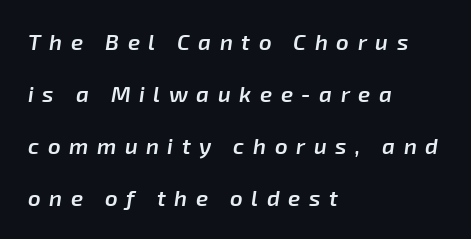
Regarding leading, the lines here are spaced well apart. Notice how the stems are inclined rather than vertical — that's the hallmark of italics. Glance below the letters and you will spot only blank space. The rendering anchors every line to the left-hand side.
